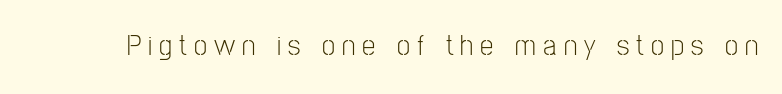
Q: Is the text bold? A: No.
Q: Is the text italic (slanted)? A: No, it is upright.
Q: Is the typeface a serif or a sans-serif typeface? A: Sans-serif.
Q: Is the text underlined? A: No.
Q: Is the spacing between letters normal or unusually wide? A: Unusually wide.
Q: Width (condensed, normal, or wide)? A: Condensed.
Q: Stroke contrast? A: Low.
Q: x-height? A: Medium.
Q: Monospaced? A: No.
